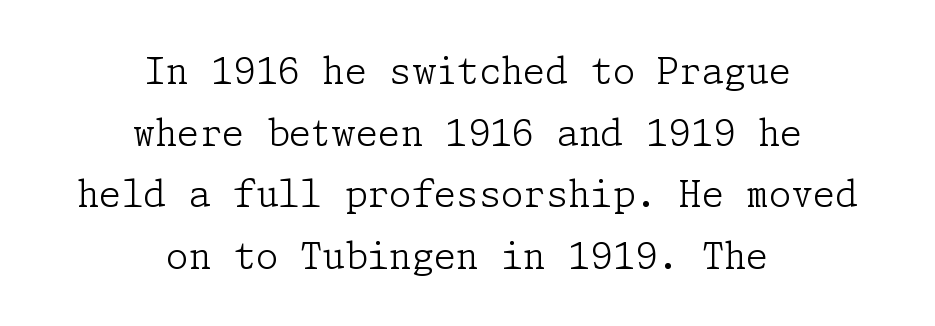
Typeset on center — no edge is straight. Each word holds together tightly as a unit, with standard inter-letter gaps. Upright lettering throughout. Plain, unruled lines of type. These lines are composed in type with serifs. The font sits on the lighter half of the weight spectrum, regular included.
